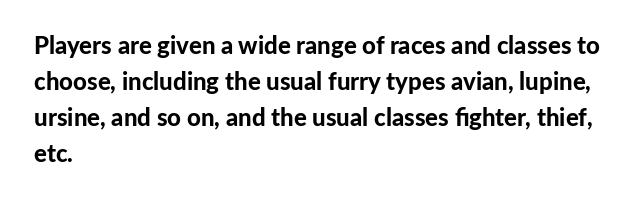
{"italic": "no", "bold": "yes", "underline": "no", "align": "left", "line_spacing": "normal", "line_spacing_ratio": 1.5, "letter_spacing": "normal", "letter_spacing_em": 0.0, "glyph_px": 24}
